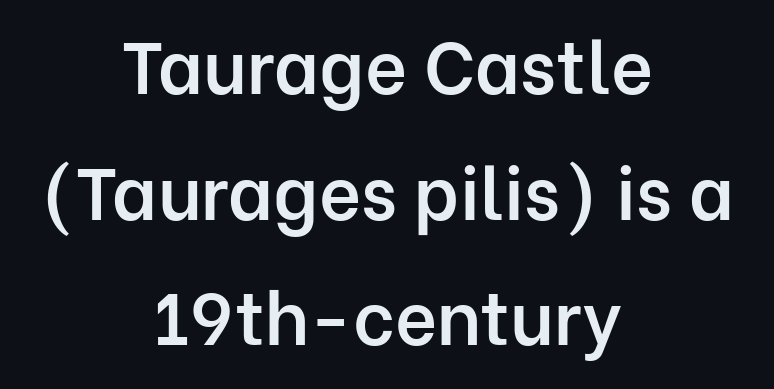
{"serif": "no", "italic": "no", "bold": "semi", "weight": "semibold", "width": "normal", "stroke_contrast": "low", "x_height": "medium", "monospaced": "no", "underline": "no", "align": "center", "line_spacing_ratio": 1.72, "letter_spacing": "normal", "letter_spacing_em": 0.0, "glyph_px": 73}
